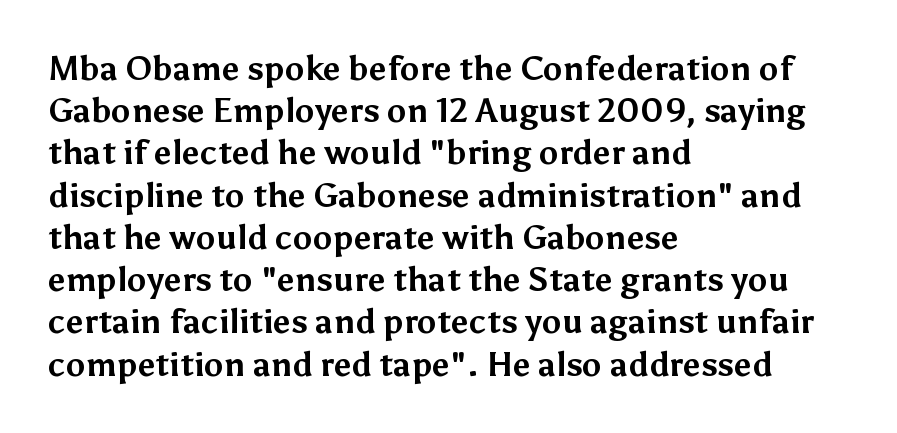
Its strokes are broad and dark, the hallmark of bold type. You could not count columns in this text — the font is proportionally spaced. No feet cap the strokes, marking this as sans-serif type. Does the lettering tilt? It doesn't — this is upright. Horizontal alignment here is leftward, the default for most running prose.
